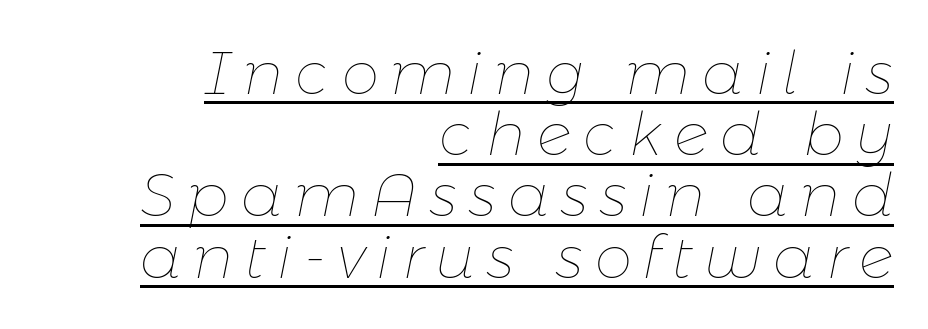
These lines stack with their right ends in a neat column. Caption: face not bold, strokes unweighted. Observe the lean: these are italic letterforms. Has an underline been added? It has. Rows of type sit shoulder to shoulder in the vertical direction.
